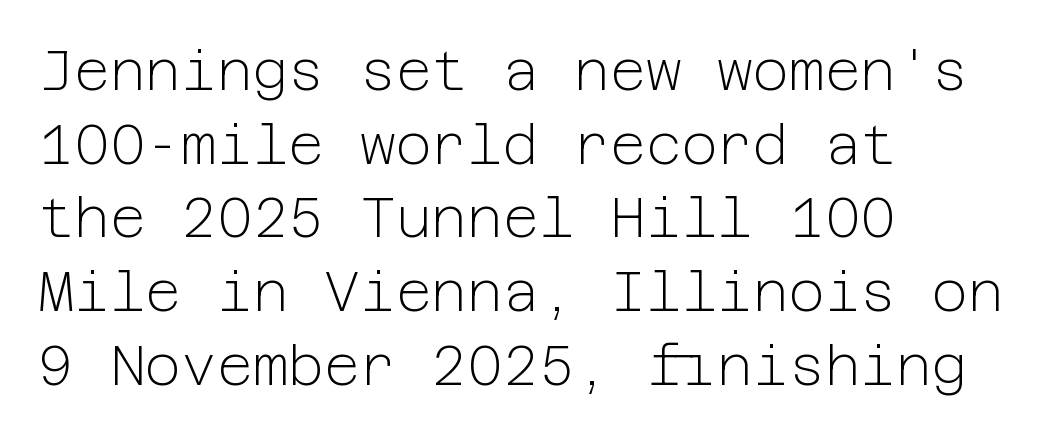
The image shows 55 px light sans-serif type, upright; set left-aligned, normal line spacing (1.34x), normal letter spacing, not underlined; low stroke contrast and a medium x-height.
